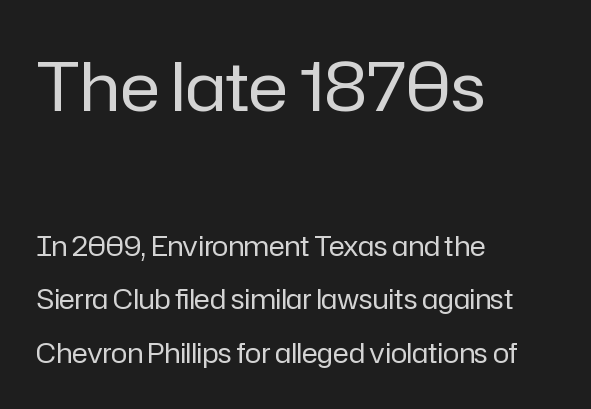
The image shows 68 px regular-weight sans-serif type, upright; set left-aligned, loose line spacing (1.99x), normal letter spacing, not underlined; the first (top) block is 2.52x larger; low stroke contrast and a medium x-height.
